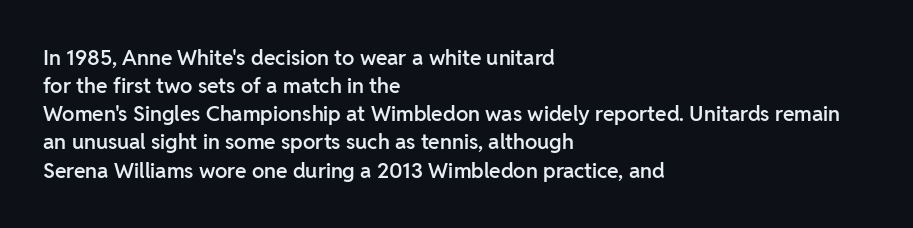
{"italic": "no", "bold": "semi", "underline": "no", "align": "left", "line_spacing": "normal", "line_spacing_ratio": 1.34, "letter_spacing": "normal", "letter_spacing_em": 0.0, "glyph_px": 21}
